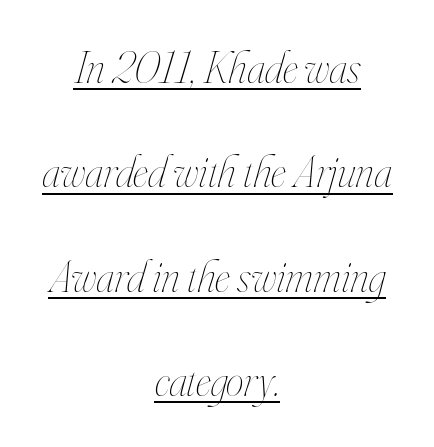
The image shows 45 px thin, condensed type, italic (leaning right); set centered, loose line spacing (2.32x), normal letter spacing, underlined; high stroke contrast and a small x-height.
